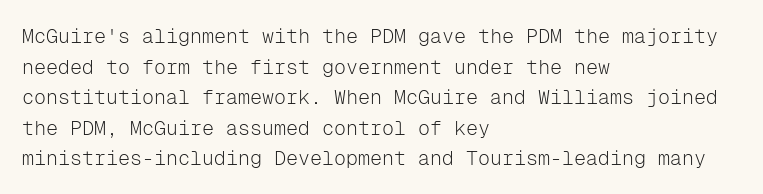
Q: Is the text bold? A: No.
Q: Is the text italic (slanted)? A: No, it is upright.
Q: Is the text underlined? A: No.
Q: How is the paragraph aligned? A: Left-aligned.
Q: Is the spacing between letters normal or unusually wide? A: Normal.
Q: Is the spacing between lines tight, normal or loose? A: Normal.
